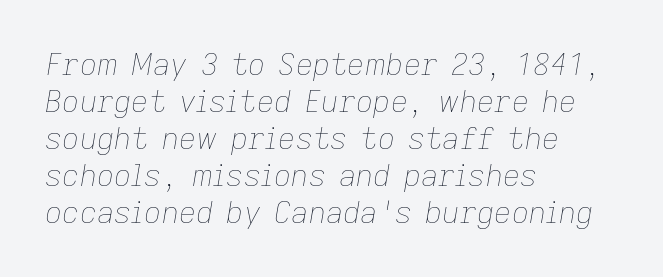
{"italic": "yes", "lean": "right", "slant_degrees": 9, "bold": "no", "weight": "thin", "width": "normal", "stroke_contrast": "low", "x_height": "medium", "monospaced": "no", "underline": "no", "align": "left", "line_spacing_ratio": 1.23, "letter_spacing": "normal", "letter_spacing_em": 0.0, "glyph_px": 30}
